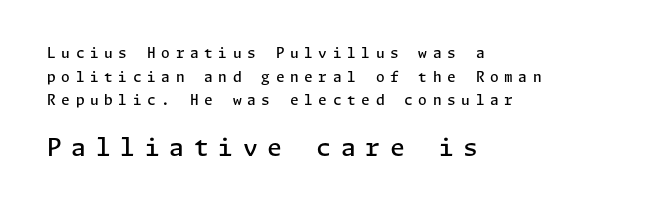
The image shows 24 px text type, upright; set left-aligned, normal line spacing (1.68x), unusually wide letter spacing (+0.4 em), not underlined; the second (bottom) block is 1.71x larger.
